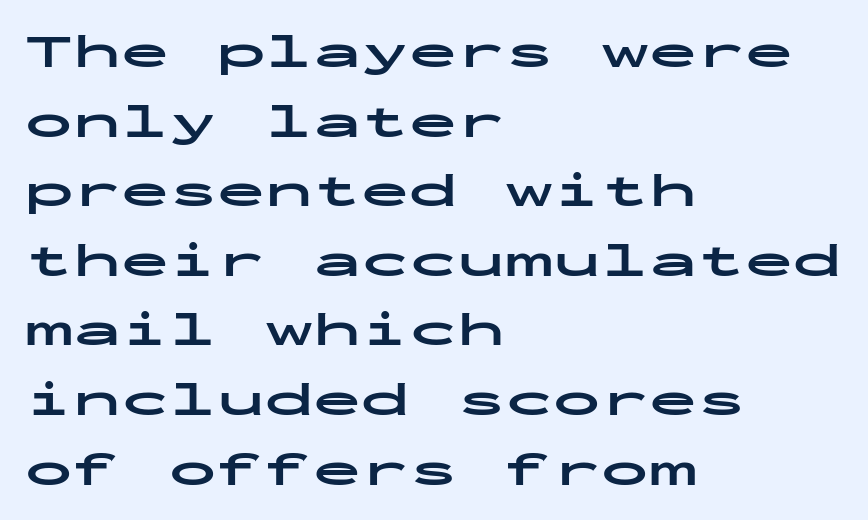
Is there any slant? The stems are plumb. A student would call this left alignment; a typographer would say flush left, rag right. This is sans-serif lettering, the kind often seen on screens and signage. Heavy, bold letterforms.
